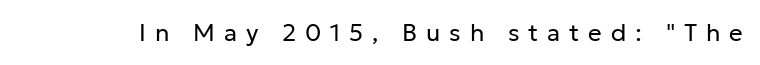
How are the letters spaced? Widely, with obvious added tracking. No chunkiness to these letters — they're not bold. Notice how the stems are strictly vertical — no italics here. The strip under each line holds only bare page.
